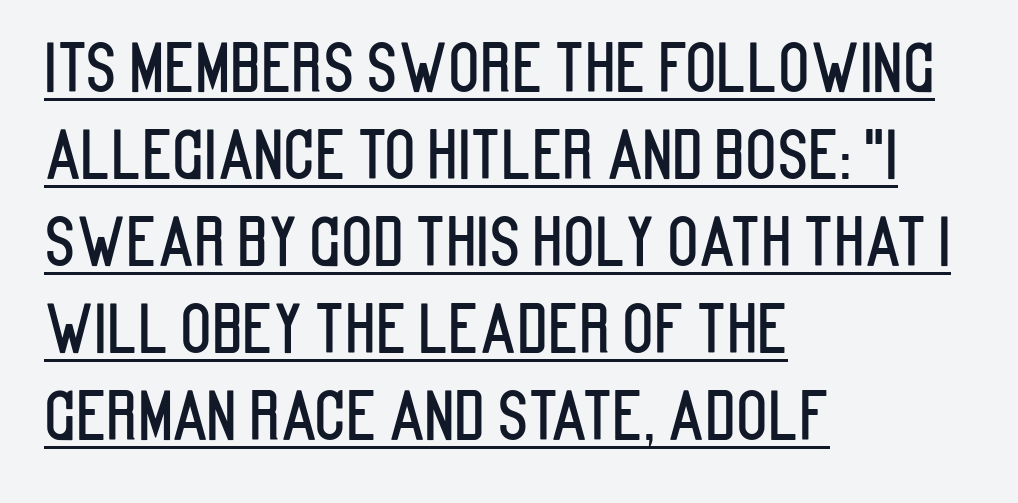
Q: Is the text italic (slanted)? A: No, it is upright.
Q: Is the typeface a serif or a sans-serif typeface? A: Sans-serif.
Q: Is the text underlined? A: Yes.
Q: How is the paragraph aligned? A: Left-aligned.
Q: Is the spacing between letters normal or unusually wide? A: Normal.
Q: Is the spacing between lines tight, normal or loose? A: Normal.
Q: Width (condensed, normal, or wide)? A: Condensed.
Q: Stroke contrast? A: Low.
Q: x-height? A: Large.
Q: Monospaced? A: No.
